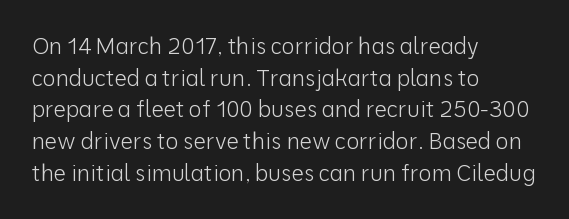
{"italic": "no", "bold": "no", "underline": "no", "align": "left", "line_spacing": "normal", "line_spacing_ratio": 1.44, "letter_spacing": "normal", "letter_spacing_em": 0.0, "glyph_px": 22}
